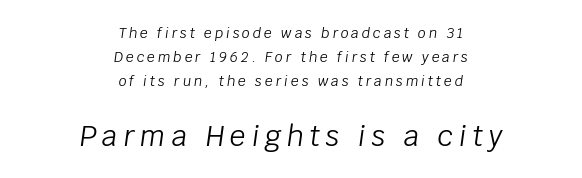
Q: Is the text bold? A: No.
Q: Is the text italic (slanted)? A: Yes, it leans right by about 8 degrees.
Q: Is the text underlined? A: No.
Q: How is the paragraph aligned? A: Centered.
Q: Is the spacing between letters normal or unusually wide? A: Unusually wide.
Q: Is the spacing between lines tight, normal or loose? A: Normal.
Q: Which block of text is set in a larger size, the first (top) or the second (bottom)? A: The second (bottom) one.
Q: Width (condensed, normal, or wide)? A: Normal.
Q: Stroke contrast? A: Low.
Q: x-height? A: Large.
Q: Monospaced? A: No.
